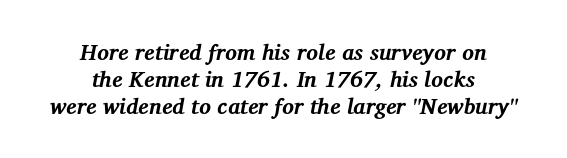
The image shows 22 px bold type, italic (leaning right); set centered, line spacing 1.22x, normal letter spacing, not underlined.
